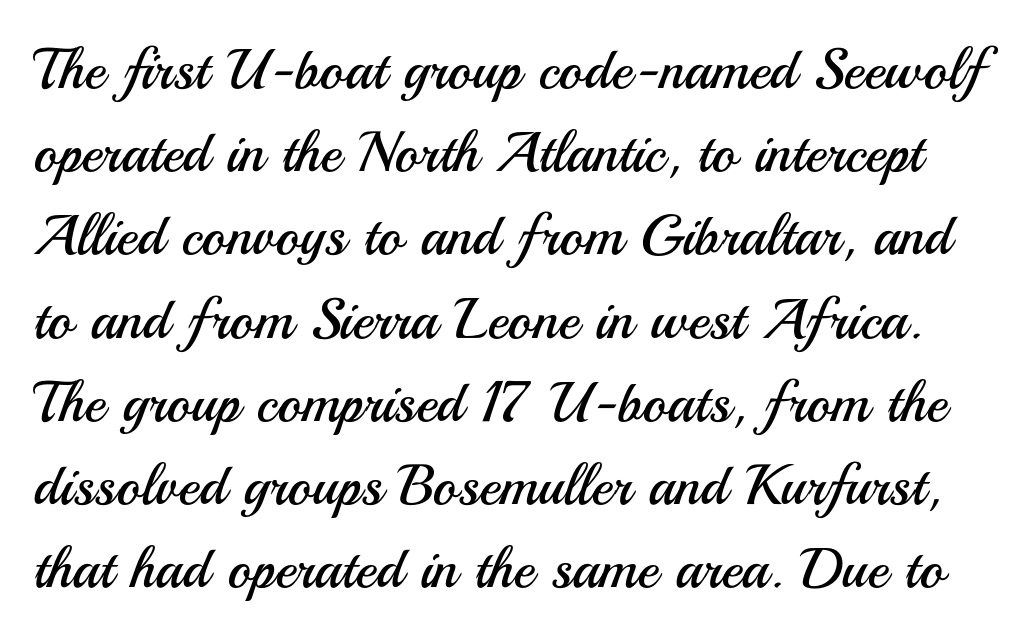
The image shows 57 px regular-weight sans-serif type; set normal line spacing (1.46x), normal letter spacing, not underlined; medium stroke contrast and a small x-height.
